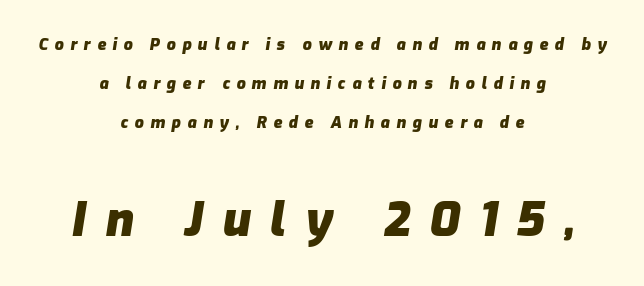
Q: Is the text bold? A: Yes.
Q: Is the text italic (slanted)? A: Yes, it leans right by about 9 degrees.
Q: Is the text underlined? A: No.
Q: How is the paragraph aligned? A: Centered.
Q: Is the spacing between letters normal or unusually wide? A: Unusually wide.
Q: Is the spacing between lines tight, normal or loose? A: Loose.
Q: Which block of text is set in a larger size, the first (top) or the second (bottom)? A: The second (bottom) one.
Q: Width (condensed, normal, or wide)? A: Normal.
Q: Stroke contrast? A: Low.
Q: x-height? A: Medium.
Q: Monospaced? A: No.
